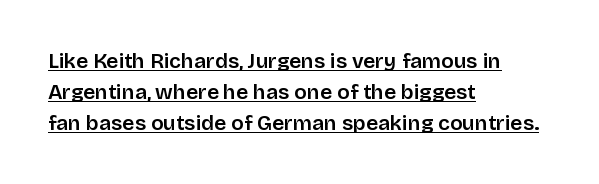
{"italic": "no", "underline": "yes", "align": "left", "line_spacing": "normal", "line_spacing_ratio": 1.47, "letter_spacing": "normal", "letter_spacing_em": 0.0, "glyph_px": 21}
